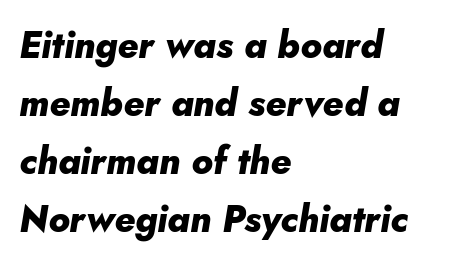
Q: Is the text bold? A: Yes.
Q: Is the text italic (slanted)? A: Yes, it leans right by about 10 degrees.
Q: Is the text underlined? A: No.
Q: How is the paragraph aligned? A: Left-aligned.
Q: Is the spacing between letters normal or unusually wide? A: Normal.
Q: Is the spacing between lines tight, normal or loose? A: Normal.
Q: Width (condensed, normal, or wide)? A: Normal.
Q: Stroke contrast? A: Low.
Q: x-height? A: Small.
Q: Monospaced? A: No.
